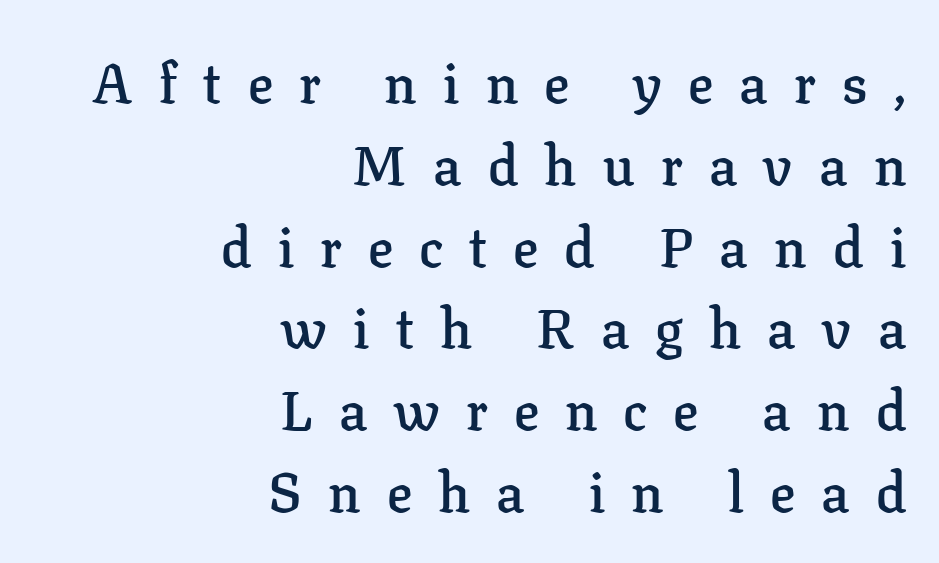
{"serif": "yes", "italic": "no", "bold": "semi", "weight": "semibold", "width": "normal", "stroke_contrast": "low", "x_height": "medium", "monospaced": "no", "underline": "no", "align": "right", "line_spacing": "normal", "line_spacing_ratio": 1.46, "letter_spacing": "wide", "letter_spacing_em": 0.47, "glyph_px": 56}
